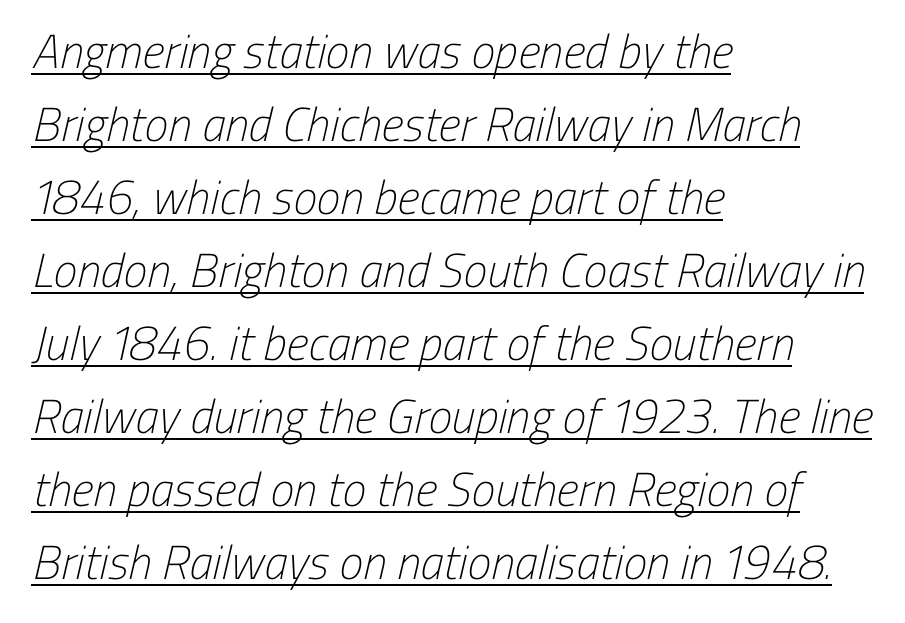
Q: Is the text bold? A: No.
Q: Is the typeface a serif or a sans-serif typeface? A: Sans-serif.
Q: Is the text underlined? A: Yes.
Q: How is the paragraph aligned? A: Left-aligned.
Q: Is the spacing between letters normal or unusually wide? A: Normal.
Q: Is the spacing between lines tight, normal or loose? A: Normal.
Q: Width (condensed, normal, or wide)? A: Condensed.
Q: Stroke contrast? A: Low.
Q: x-height? A: Medium.
Q: Monospaced? A: No.
